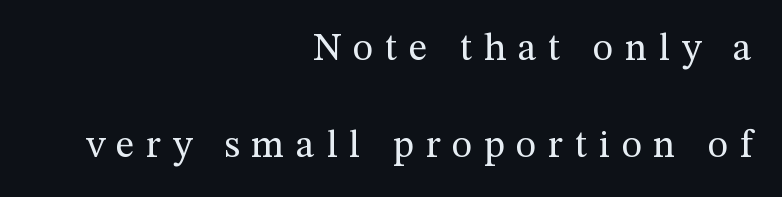
Q: Is the text bold? A: No.
Q: Is the text italic (slanted)? A: No, it is upright.
Q: Is the typeface a serif or a sans-serif typeface? A: Serif.
Q: Is the text underlined? A: No.
Q: How is the paragraph aligned? A: Right-aligned.
Q: Is the spacing between letters normal or unusually wide? A: Unusually wide.
Q: Is the spacing between lines tight, normal or loose? A: Loose.
Q: Width (condensed, normal, or wide)? A: Normal.
Q: Stroke contrast? A: Medium.
Q: x-height? A: Medium.
Q: Monospaced? A: No.
